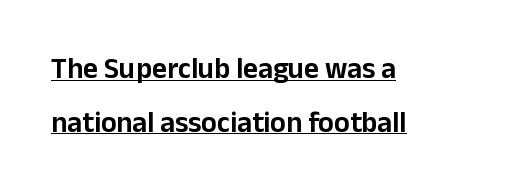
Teacher's note: observe the even left margin — that is flush-left alignment. A rule runs beneath these lines of type. This is roman type, the default non-slanted kind. Does the type have serifs? No, each stem ends abruptly.
